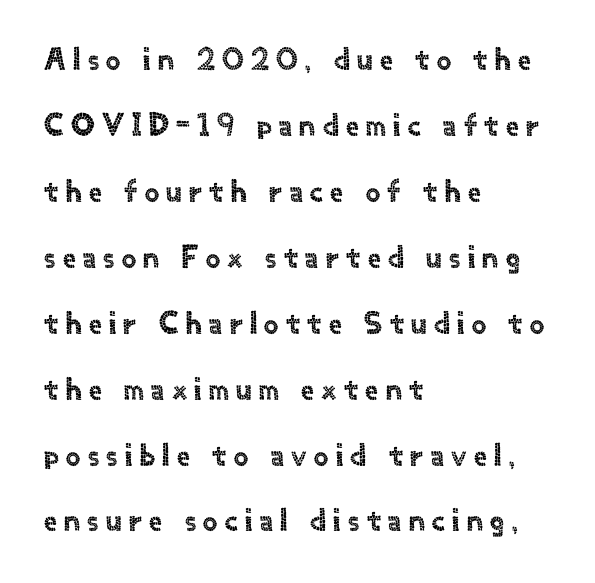
The image shows 32 px sans-serif type, upright; set left-aligned, loose line spacing (2.06x), unusually wide letter spacing (+0.23 em), not underlined; a small x-height.
